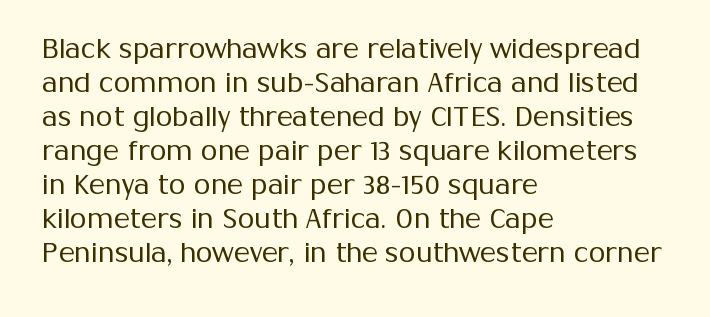
{"italic": "no", "bold": "no", "underline": "no", "align": "left", "line_spacing": "normal", "line_spacing_ratio": 1.26, "letter_spacing": "normal", "letter_spacing_em": 0.0, "glyph_px": 27}
